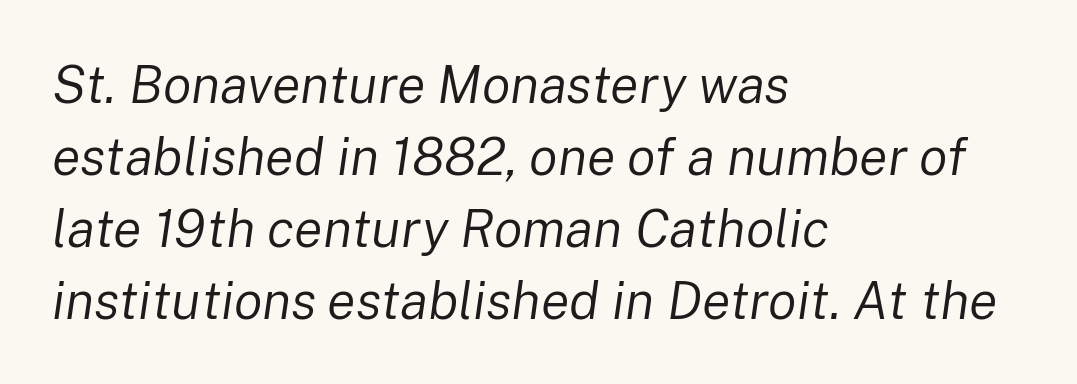
The line texture is even and compact thanks to regular tracking. The typesetting does not lean heavy: it is not bold. A classic flush-left, rag-right setting is used for this passage. Observe the lean: these are italic letterforms.
